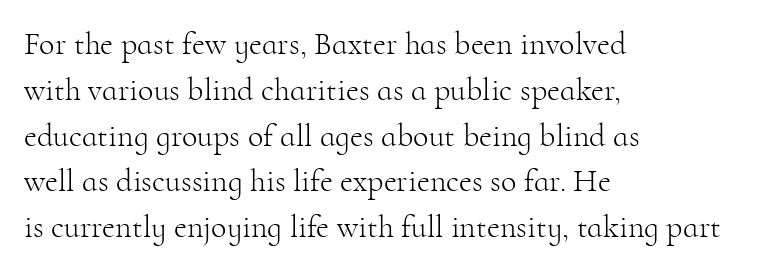
Q: Is the text bold? A: No.
Q: Is the text italic (slanted)? A: No, it is upright.
Q: Is the typeface a serif or a sans-serif typeface? A: Serif.
Q: Is the text underlined? A: No.
Q: How is the paragraph aligned? A: Left-aligned.
Q: Is the spacing between letters normal or unusually wide? A: Normal.
Q: Is the spacing between lines tight, normal or loose? A: Normal.
Q: Width (condensed, normal, or wide)? A: Normal.
Q: Stroke contrast? A: High.
Q: x-height? A: Small.
Q: Monospaced? A: No.
